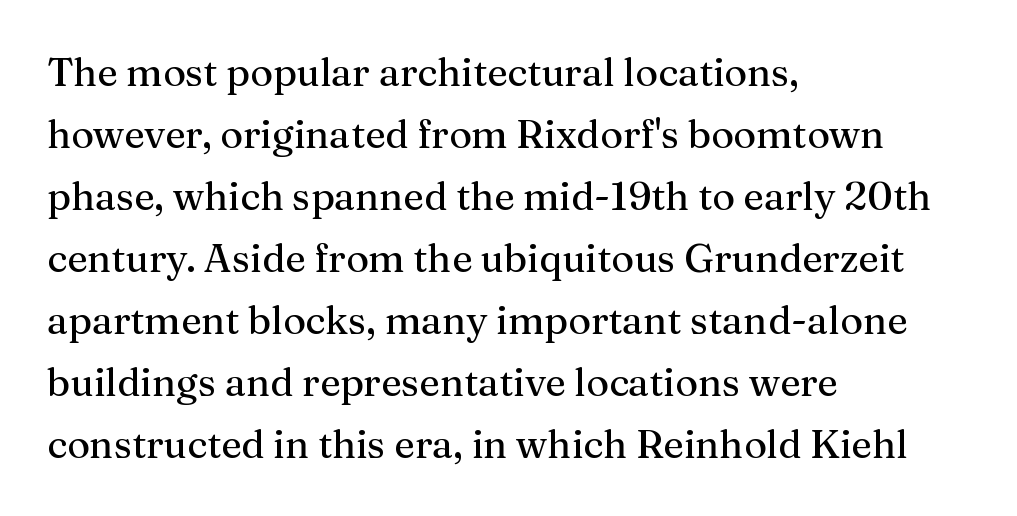
{"serif": "yes", "italic": "no", "width": "normal", "stroke_contrast": "medium", "x_height": "medium", "monospaced": "no", "underline": "no", "align": "left", "line_spacing": "normal", "line_spacing_ratio": 1.59, "letter_spacing": "normal", "letter_spacing_em": 0.0, "glyph_px": 39}
